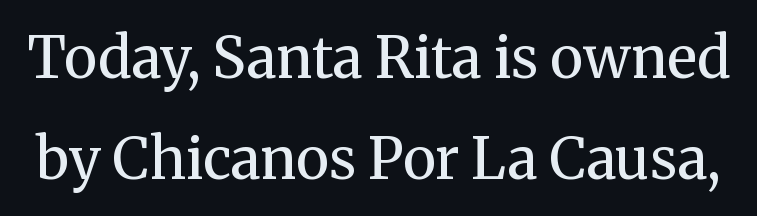
The image shows 57 px regular-weight serif type, upright; set line spacing 1.77x, normal letter spacing, not underlined; medium stroke contrast and a medium x-height.
